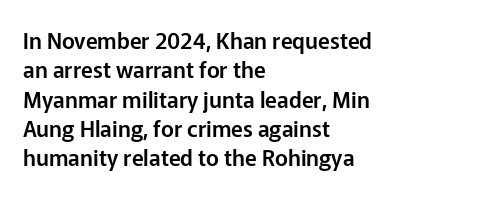
Q: Is the text italic (slanted)? A: No, it is upright.
Q: Is the text underlined? A: No.
Q: How is the paragraph aligned? A: Left-aligned.
Q: Is the spacing between letters normal or unusually wide? A: Normal.
Q: Is the spacing between lines tight, normal or loose? A: Normal.
